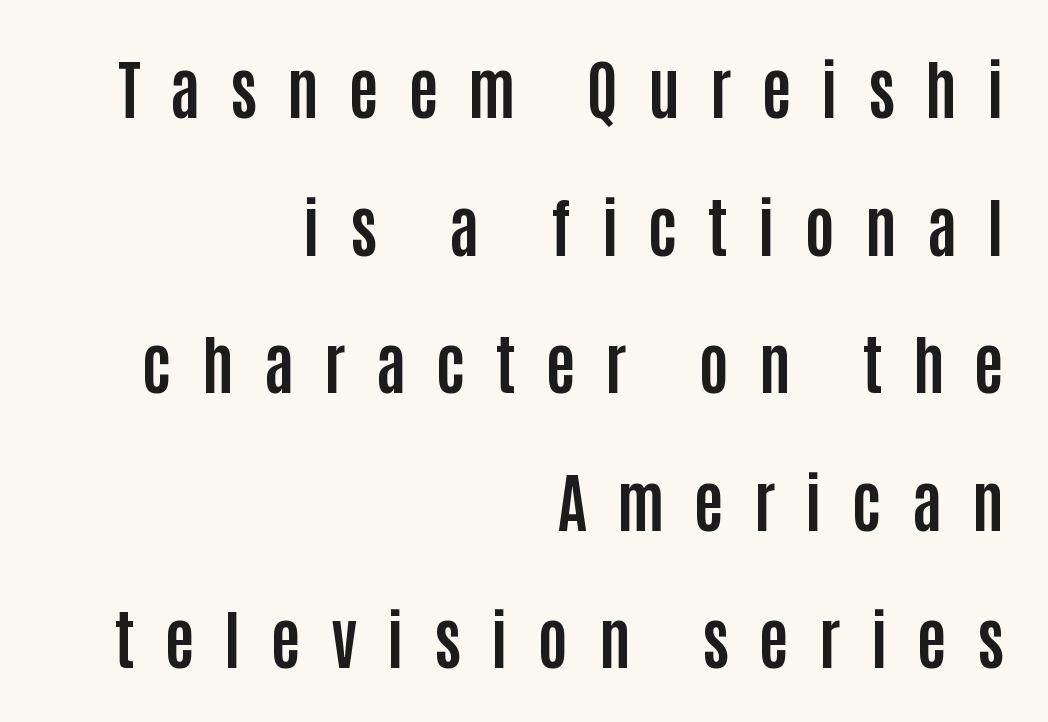
Q: Is the text bold? A: Yes.
Q: Is the text italic (slanted)? A: No, it is upright.
Q: Is the typeface a serif or a sans-serif typeface? A: Sans-serif.
Q: Is the text underlined? A: No.
Q: How is the paragraph aligned? A: Right-aligned.
Q: Is the spacing between letters normal or unusually wide? A: Unusually wide.
Q: Is the spacing between lines tight, normal or loose? A: Loose.
Q: Width (condensed, normal, or wide)? A: Condensed.
Q: Stroke contrast? A: Low.
Q: x-height? A: Large.
Q: Monospaced? A: No.
